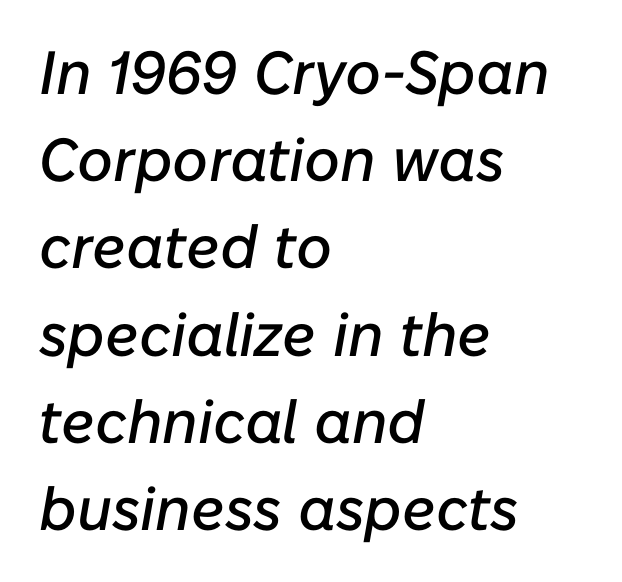
The image shows 61 px text type, italic (leaning right); set left-aligned, normal line spacing (1.43x), normal letter spacing, not underlined; low stroke contrast and a medium x-height.
